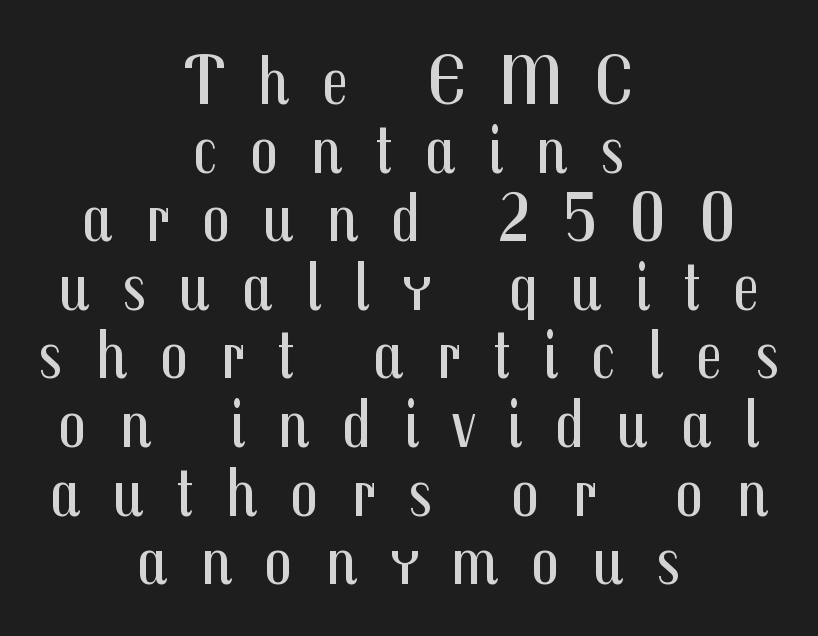
{"serif": "no", "italic": "no", "bold": "no", "weight": "regular", "width": "condensed", "stroke_contrast": "medium", "x_height": "medium", "monospaced": "no", "underline": "no", "align": "center", "line_spacing": "tight", "line_spacing_ratio": 0.98, "letter_spacing": "wide", "letter_spacing_em": 0.46, "glyph_px": 70}
